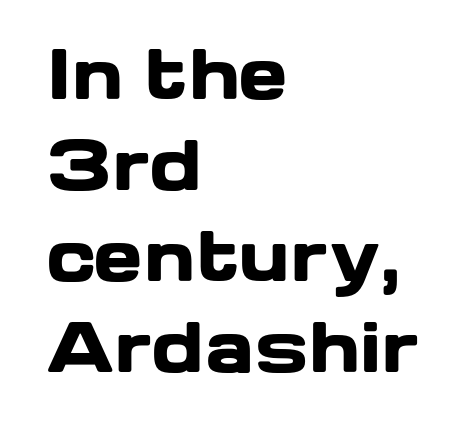
Q: Is the text bold? A: Yes.
Q: Is the text italic (slanted)? A: No, it is upright.
Q: Is the typeface a serif or a sans-serif typeface? A: Sans-serif.
Q: Is the text underlined? A: No.
Q: How is the paragraph aligned? A: Left-aligned.
Q: Is the spacing between letters normal or unusually wide? A: Normal.
Q: Is the spacing between lines tight, normal or loose? A: Normal.
Q: Width (condensed, normal, or wide)? A: Wide.
Q: Stroke contrast? A: Low.
Q: x-height? A: Medium.
Q: Monospaced? A: No.
